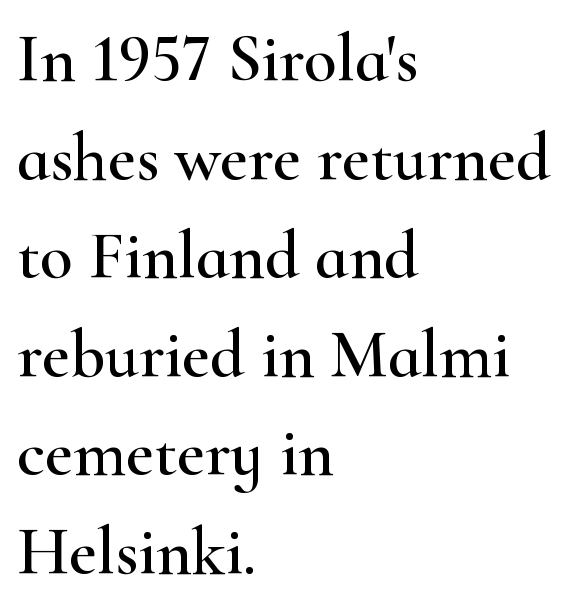
Every stem runs plumb, perpendicular to the baseline. Compared with a centered layout, this one pins lines to the left instead. Horizontal bands of white between lines are of average thickness. Unlike a clean sans, this face finishes its strokes with serifs. Letters rest on an invisible, unmarked baseline.
